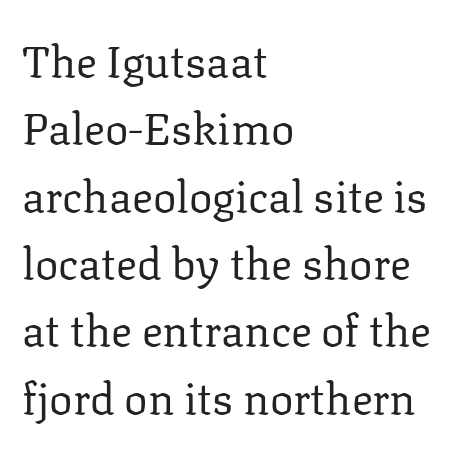
This rendering leaves character spacing at its baseline value. Horizontally, the lines are justified to the leading edge only. Here the designer chose a conventional face with non-uniform glyph widths. Does the lettering tilt? It doesn't — this is upright. Each stroke keeps to a modest, everyday thickness or less.
